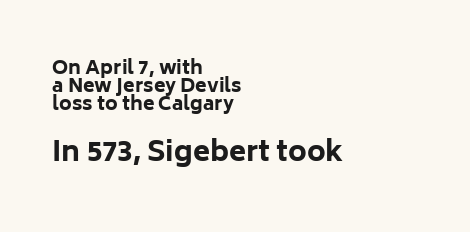
The image shows 28 px bold sans-serif type, upright; set left-aligned, tight line spacing (0.95x), normal letter spacing, not underlined; the second (bottom) block is 1.47x larger; low stroke contrast and a medium x-height.
